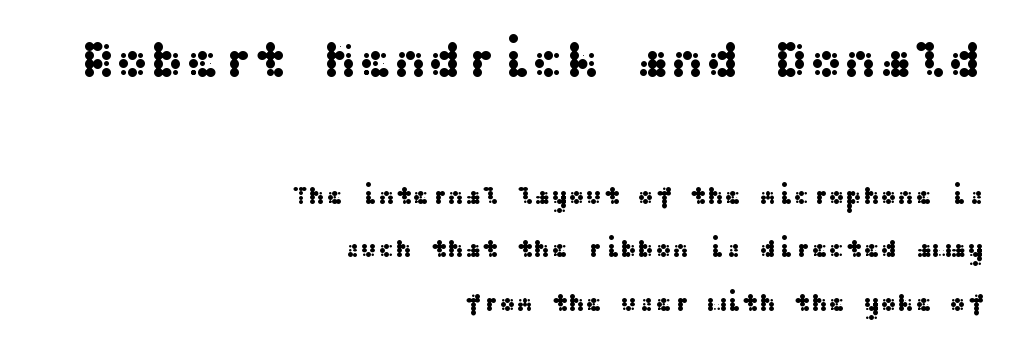
Decoration check: the copy has no underline. Reading down the column, the eye jumps a long way to each next line. Each letter's strokes conclude bluntly, with no projecting serifs. A student would notice the top passage is typeset larger than what follows. Caption: multi-line text, flush right, ragged left.
